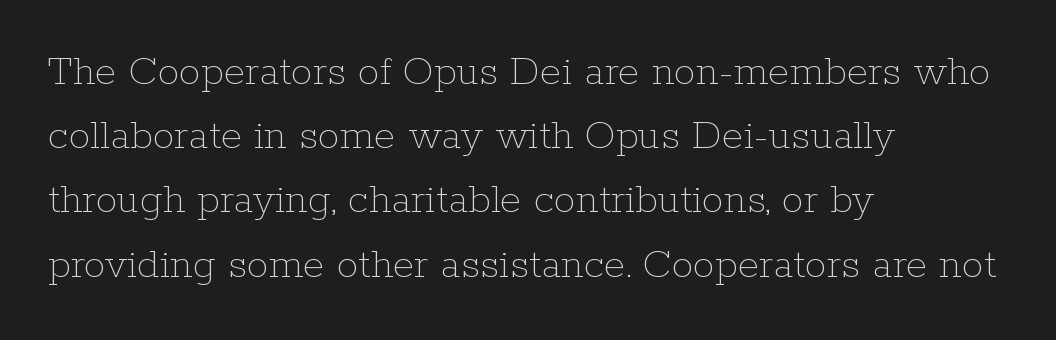
The face used here is proportionally spaced, like ordinary book or web type. If you drew a ruler down the left edge, every line would touch it. Stems and bowls with no extra thickness — not bold. These lines were composed using upright roman letters. The zone under the glyphs is completely vacant. The face used here is rendered with its standard letterfit.
